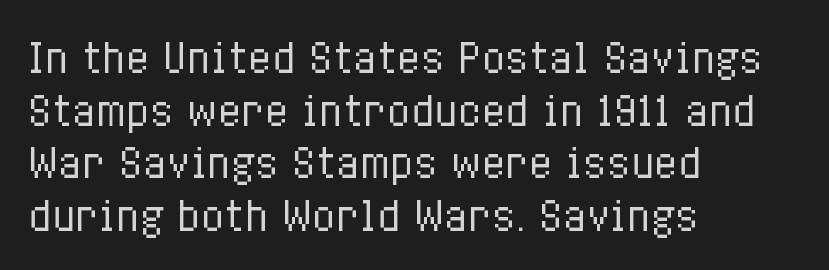
{"italic": "no", "bold": "no", "weight": "regular", "width": "condensed", "stroke_contrast": "low", "x_height": "medium", "monospaced": "no", "underline": "no", "align": "left", "line_spacing": "normal", "line_spacing_ratio": 1.35, "letter_spacing": "normal", "letter_spacing_em": 0.0, "glyph_px": 39}
